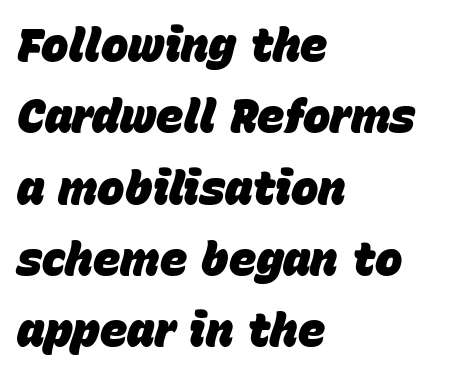
{"italic": "yes", "lean": "right", "slant_degrees": 15, "bold": "yes", "weight": "heavy", "width": "normal", "stroke_contrast": "low", "x_height": "large", "monospaced": "no", "underline": "no", "align": "left", "line_spacing": "normal", "line_spacing_ratio": 1.55, "letter_spacing": "normal", "letter_spacing_em": 0.0, "glyph_px": 46}
